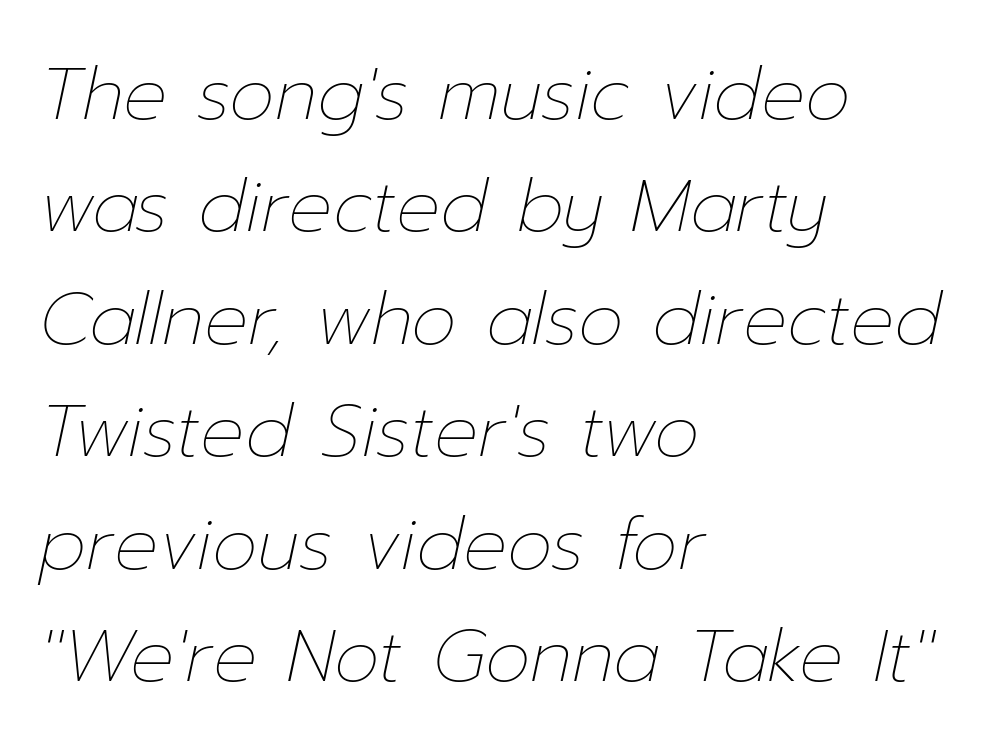
Q: Is the text bold? A: No.
Q: Is the text italic (slanted)? A: Yes, it leans right by about 12 degrees.
Q: Is the text underlined? A: No.
Q: How is the paragraph aligned? A: Left-aligned.
Q: Is the spacing between letters normal or unusually wide? A: Normal.
Q: Is the spacing between lines tight, normal or loose? A: Normal.
Q: Width (condensed, normal, or wide)? A: Normal.
Q: Stroke contrast? A: Low.
Q: x-height? A: Medium.
Q: Monospaced? A: No.
